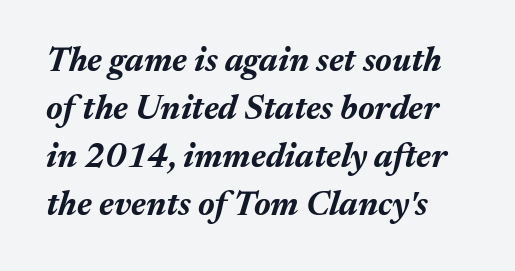
The image shows 34 px bold type, italic (leaning right); set normal line spacing (1.41x), normal letter spacing, not underlined; medium stroke contrast and a medium x-height.
